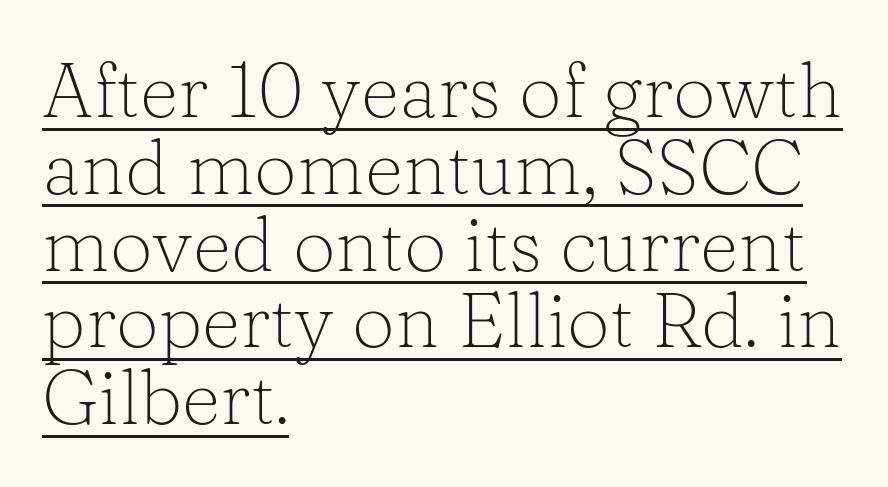
{"serif": "yes", "italic": "no", "bold": "no", "weight": "light", "width": "normal", "stroke_contrast": "low", "x_height": "medium", "monospaced": "no", "underline": "yes", "align": "left", "line_spacing": "tight", "line_spacing_ratio": 1.01, "letter_spacing": "normal", "letter_spacing_em": 0.0, "glyph_px": 76}
